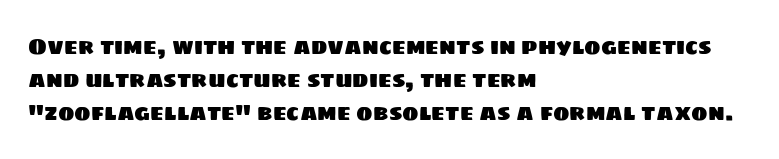
Q: Is the text underlined? A: No.
Q: How is the paragraph aligned? A: Left-aligned.
Q: Is the spacing between letters normal or unusually wide? A: Normal.
Q: Is the spacing between lines tight, normal or loose? A: Normal.
